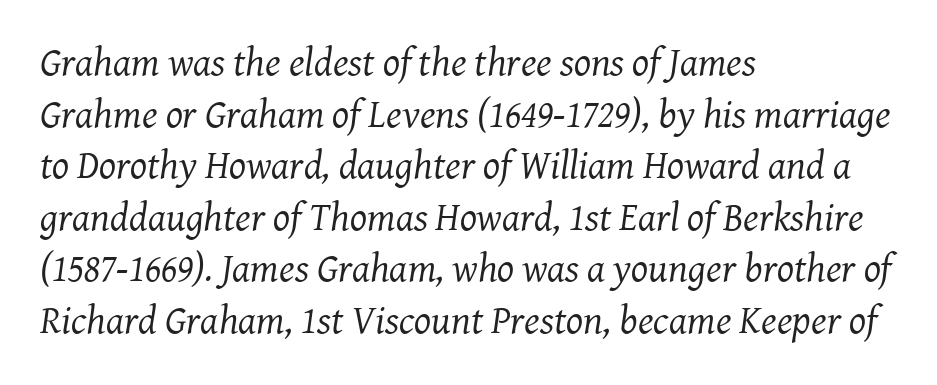
Q: Is the text bold? A: No.
Q: Is the text italic (slanted)? A: Yes, it leans right by about 8 degrees.
Q: Is the typeface a serif or a sans-serif typeface? A: Serif.
Q: Is the text underlined? A: No.
Q: How is the paragraph aligned? A: Left-aligned.
Q: Is the spacing between letters normal or unusually wide? A: Normal.
Q: Is the spacing between lines tight, normal or loose? A: Normal.
Q: Width (condensed, normal, or wide)? A: Normal.
Q: Stroke contrast? A: Medium.
Q: x-height? A: Medium.
Q: Monospaced? A: No.
